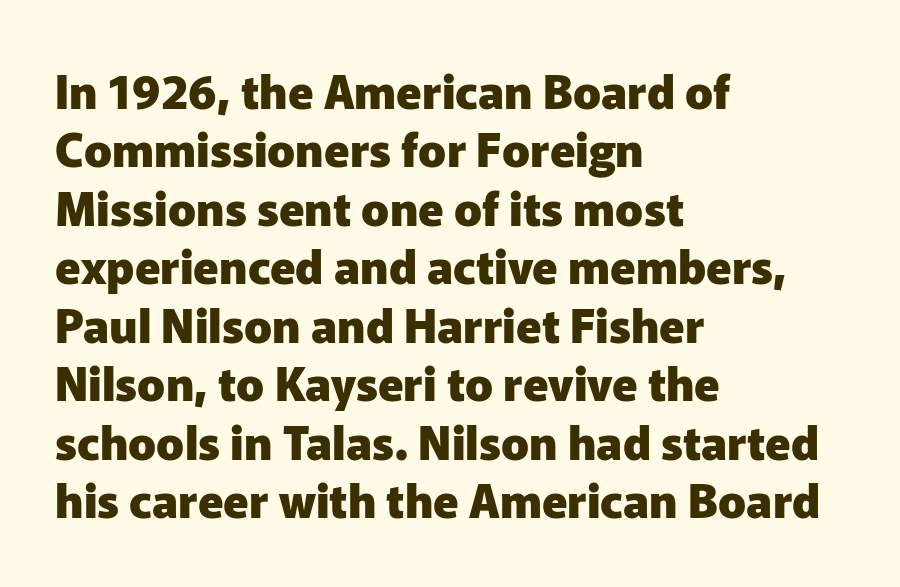
Q: Is the text bold? A: Yes.
Q: Is the text italic (slanted)? A: No, it is upright.
Q: Is the typeface a serif or a sans-serif typeface? A: Sans-serif.
Q: Is the text underlined? A: No.
Q: How is the paragraph aligned? A: Left-aligned.
Q: Is the spacing between letters normal or unusually wide? A: Normal.
Q: Is the spacing between lines tight, normal or loose? A: Normal.
Q: Width (condensed, normal, or wide)? A: Normal.
Q: Stroke contrast? A: Low.
Q: x-height? A: Medium.
Q: Monospaced? A: No.
